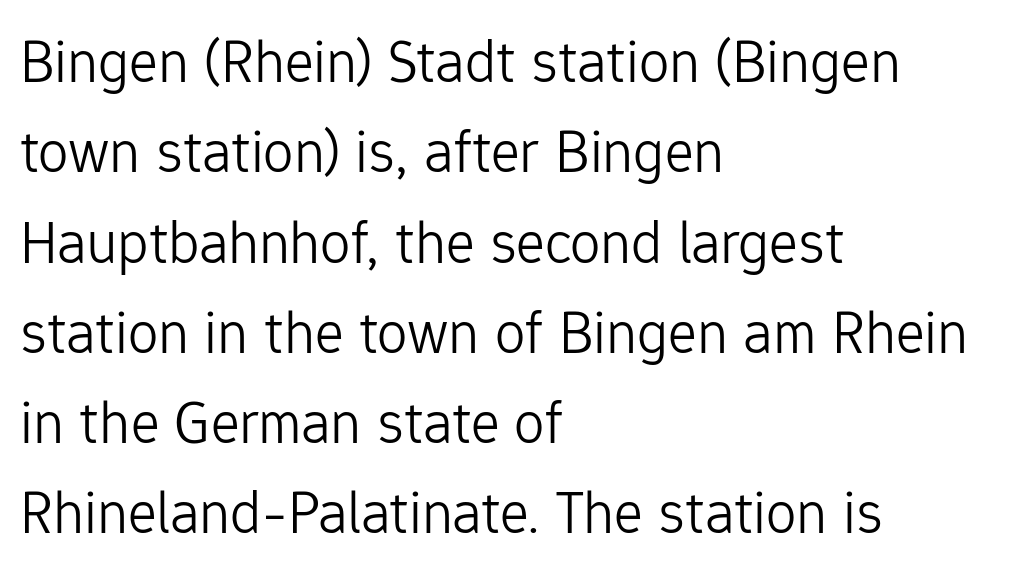
A sans-serif font was chosen for this passage. Heft: none added — not bold. Unlike italic type, these characters show no tilt at all. How are the letters spaced? Ordinarily, with no added tracking. Think of a printed novel: that variable character pitch is what you see here. Quick note: underline off.
